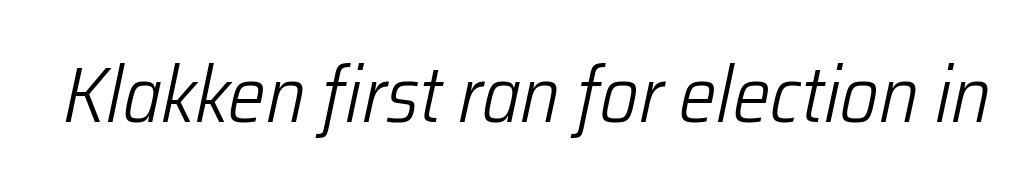
Q: Is the text bold? A: No.
Q: Is the text italic (slanted)? A: Yes, it leans right by about 12 degrees.
Q: Is the text underlined? A: No.
Q: Is the spacing between letters normal or unusually wide? A: Normal.
Q: Width (condensed, normal, or wide)? A: Condensed.
Q: Stroke contrast? A: Low.
Q: x-height? A: Medium.
Q: Monospaced? A: No.
